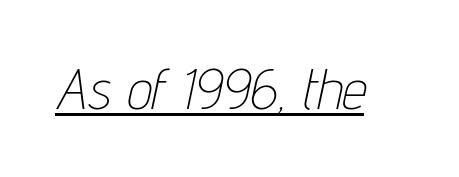
{"italic": "yes", "lean": "right", "slant_degrees": 12, "bold": "no", "weight": "thin", "width": "condensed", "stroke_contrast": "low", "x_height": "medium", "monospaced": "no", "underline": "yes", "letter_spacing": "normal", "letter_spacing_em": 0.0, "glyph_px": 56}
